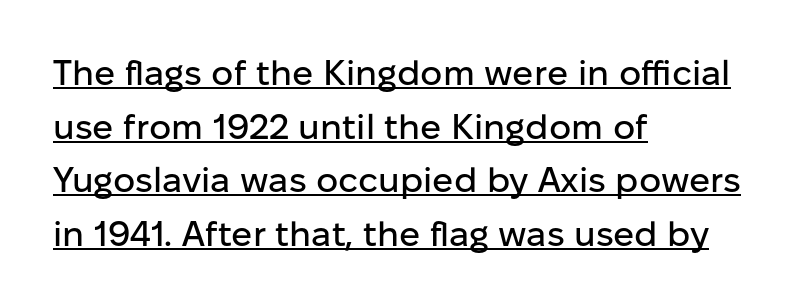
{"serif": "no", "italic": "no", "width": "normal", "stroke_contrast": "low", "x_height": "medium", "monospaced": "no", "underline": "yes", "align": "left", "line_spacing": "normal", "line_spacing_ratio": 1.53, "letter_spacing": "normal", "letter_spacing_em": 0.0, "glyph_px": 35}
